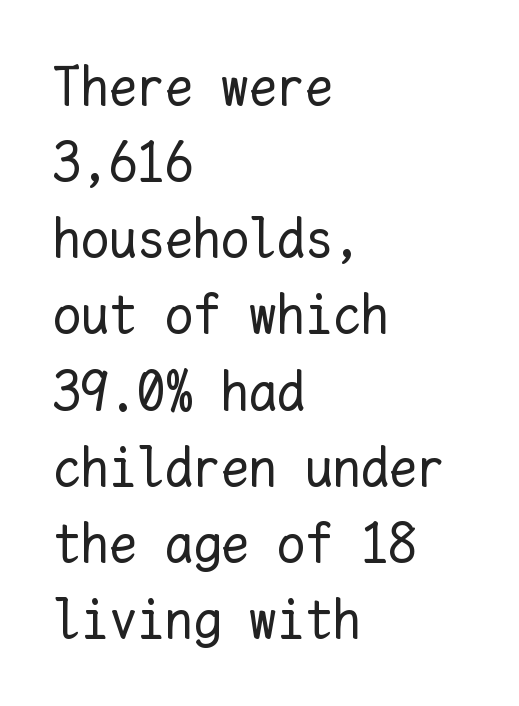
Q: Is the text bold? A: No.
Q: Is the text italic (slanted)? A: No, it is upright.
Q: Is the text underlined? A: No.
Q: How is the paragraph aligned? A: Left-aligned.
Q: Is the spacing between letters normal or unusually wide? A: Normal.
Q: Is the spacing between lines tight, normal or loose? A: Normal.
Q: Width (condensed, normal, or wide)? A: Normal.
Q: Stroke contrast? A: Low.
Q: x-height? A: Medium.
Q: Monospaced? A: Yes.
